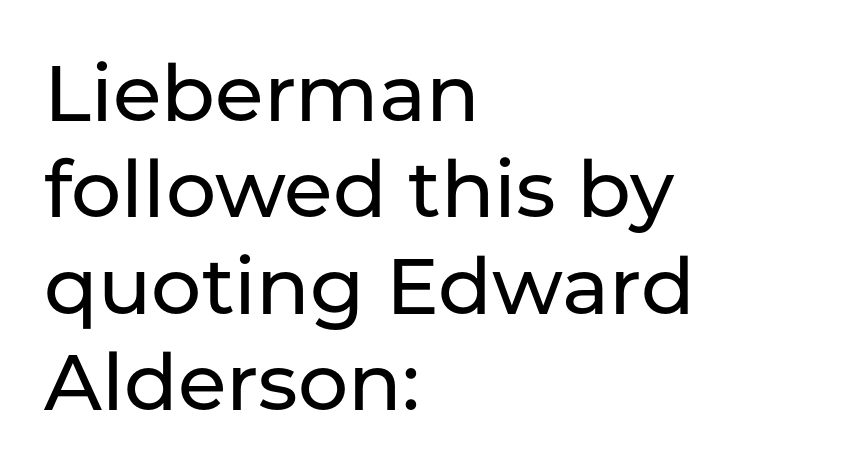
Every stem runs plumb, perpendicular to the baseline. Left-aligned paragraph, ragged on the right. The face used here is proportionally spaced, like ordinary book or web type. Does extra space separate the letters? No, they use regular spacing. The letters carry no serifs — their stems end cleanly without finishing strokes.
